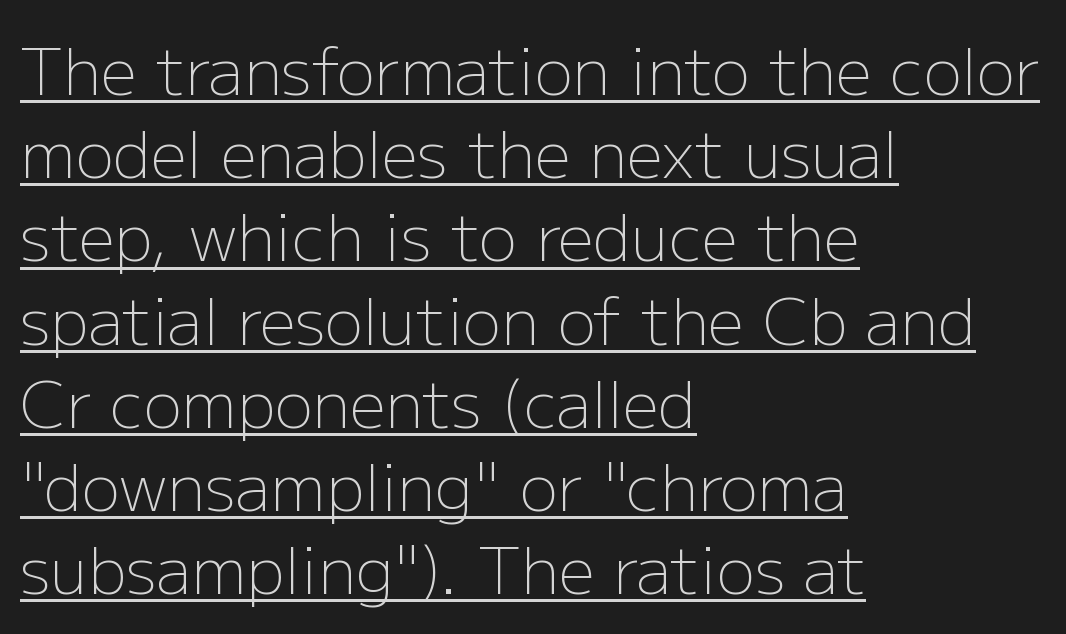
{"serif": "no", "italic": "no", "bold": "no", "weight": "light", "width": "normal", "stroke_contrast": "low", "x_height": "medium", "monospaced": "no", "underline": "yes", "align": "left", "line_spacing": "normal", "line_spacing_ratio": 1.3, "letter_spacing": "normal", "letter_spacing_em": 0.0, "glyph_px": 64}
